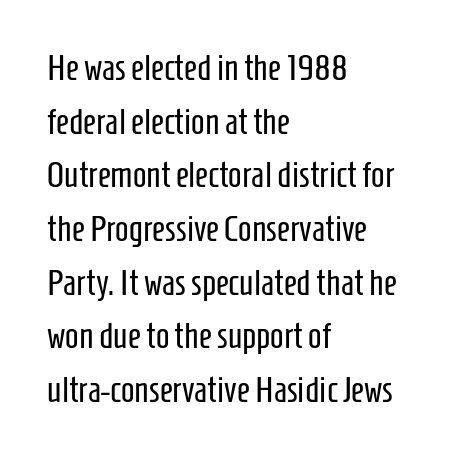
Q: Is the text bold? A: No.
Q: Is the text italic (slanted)? A: No, it is upright.
Q: Is the typeface a serif or a sans-serif typeface? A: Sans-serif.
Q: Is the text underlined? A: No.
Q: How is the paragraph aligned? A: Left-aligned.
Q: Is the spacing between letters normal or unusually wide? A: Normal.
Q: Is the spacing between lines tight, normal or loose? A: Normal.
Q: Width (condensed, normal, or wide)? A: Condensed.
Q: Stroke contrast? A: Low.
Q: x-height? A: Medium.
Q: Monospaced? A: No.
